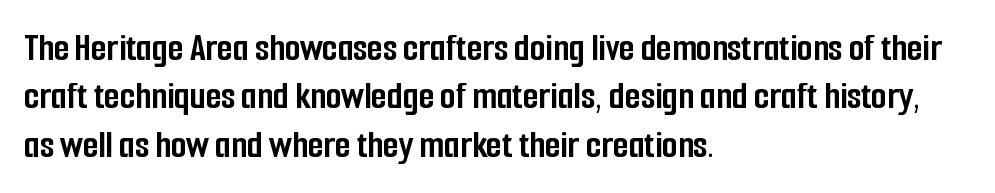
{"serif": "no", "italic": "no", "bold": "yes", "weight": "semibold", "width": "condensed", "stroke_contrast": "low", "x_height": "medium", "monospaced": "no", "underline": "no", "align": "left", "line_spacing_ratio": 1.21, "letter_spacing": "normal", "letter_spacing_em": 0.0, "glyph_px": 40}
